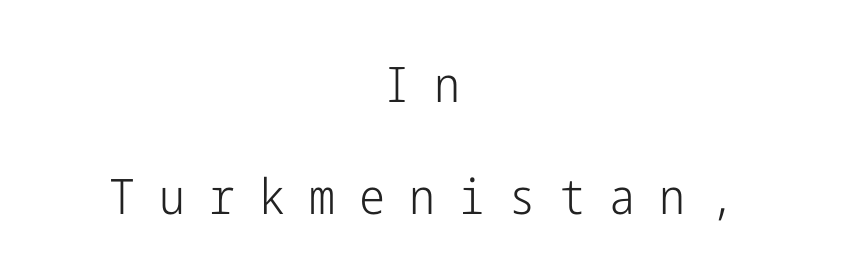
The paragraph shown floats in the horizontal middle. Style check: upright. Vertical spacing — loose. A clean baseline with only descenders dipping below it. Is this a sans? Yes — the strokes have no serifs. Heft: none added — not bold.
